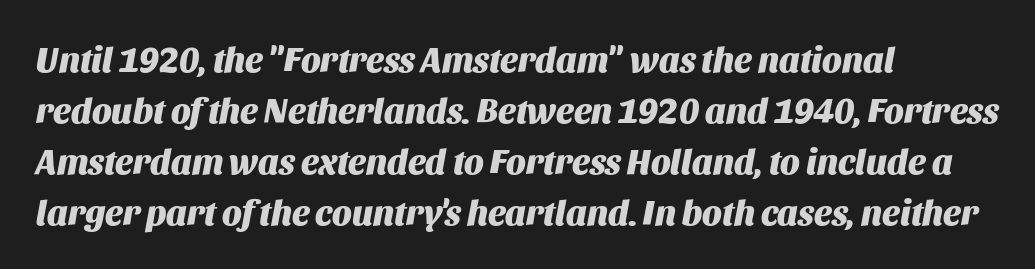
Teacher's note: observe the even left margin — that is flush-left alignment. Note the varied advance widths — an 'i' is clearly narrower than an 'm'. What weight is shown? A full bold with thick strokes. A typesetter would mark this as italic. Bare-footed words on every line. The line texture is even and compact thanks to regular tracking.
